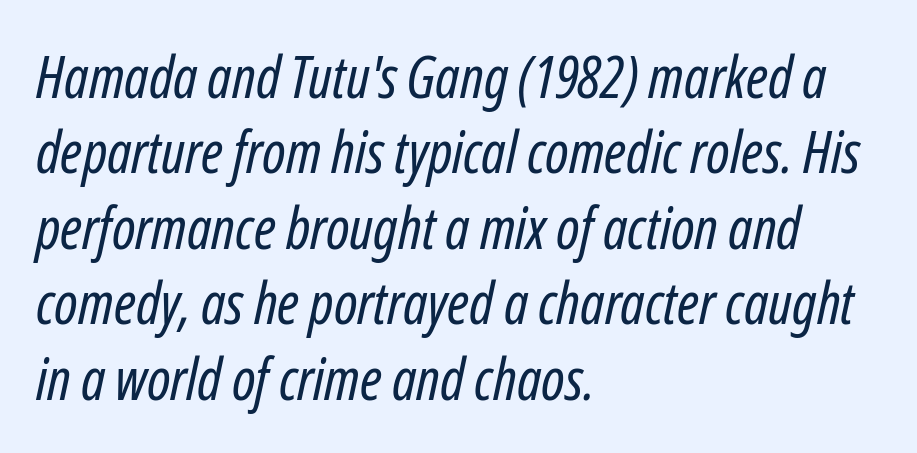
{"italic": "yes", "lean": "right", "slant_degrees": 12, "bold": "no", "weight": "regular", "width": "condensed", "stroke_contrast": "low", "x_height": "medium", "monospaced": "no", "underline": "no", "align": "left", "line_spacing": "normal", "line_spacing_ratio": 1.3, "letter_spacing": "normal", "letter_spacing_em": 0.0, "glyph_px": 58}
